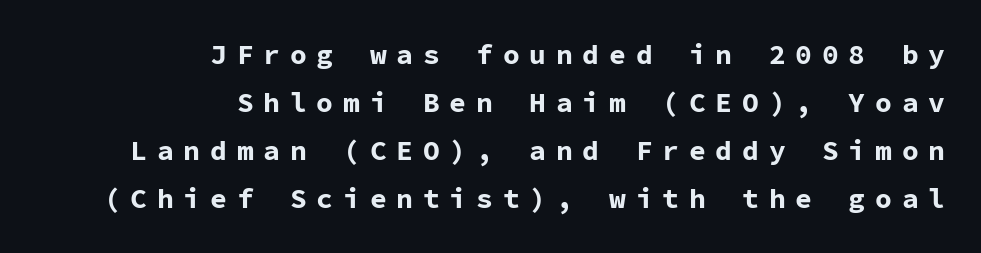
The image shows 28 px bold sans-serif type, upright, monospaced; set right-aligned, line spacing 1.72x, unusually wide letter spacing (+0.35 em), not underlined; low stroke contrast and a medium x-height.
